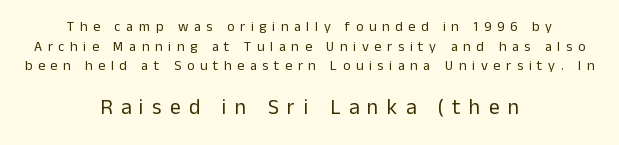
{"italic": "no", "bold": "no", "underline": "no", "align": "center", "line_spacing": "normal", "line_spacing_ratio": 1.41, "letter_spacing": "wide", "letter_spacing_em": 0.4, "larger_block": "second", "size_ratio": 1.5, "glyph_px": 21}
